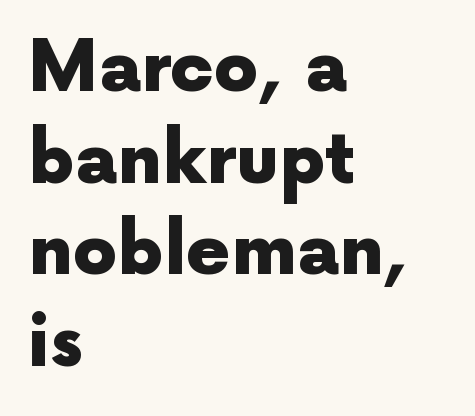
Q: Is the text bold? A: Yes.
Q: Is the text italic (slanted)? A: No, it is upright.
Q: Is the typeface a serif or a sans-serif typeface? A: Sans-serif.
Q: Is the text underlined? A: No.
Q: How is the paragraph aligned? A: Left-aligned.
Q: Is the spacing between letters normal or unusually wide? A: Normal.
Q: Is the spacing between lines tight, normal or loose? A: Normal.
Q: Width (condensed, normal, or wide)? A: Normal.
Q: x-height? A: Medium.
Q: Monospaced? A: No.
